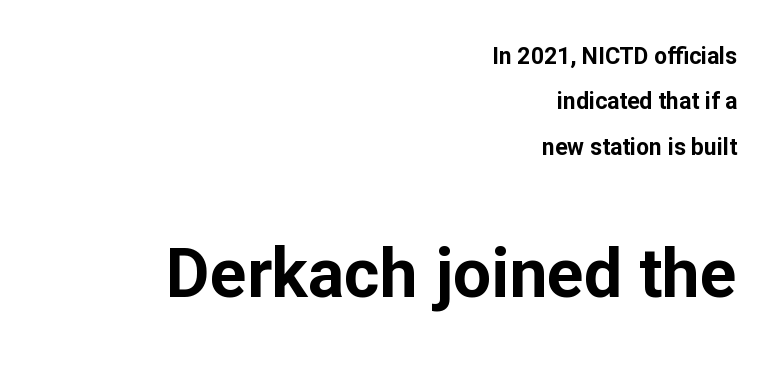
The image shows 68 px bold sans-serif type, upright; set right-aligned, loose line spacing (1.97x), normal letter spacing, not underlined; the second (bottom) block is 2.96x larger; low stroke contrast and a medium x-height.
